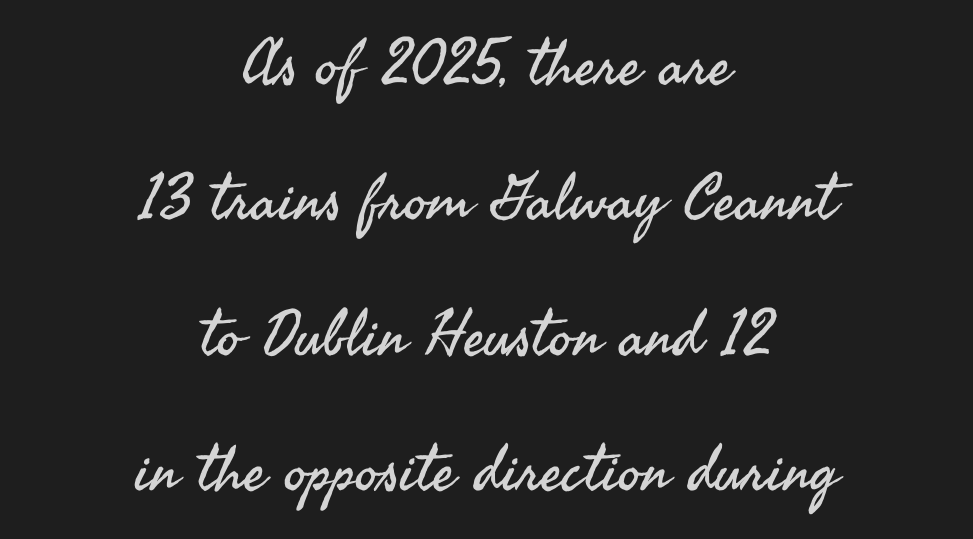
If you measured baseline to baseline, you'd find a long distance. The typeface chosen for these lines omits serifs. Here the glyphs are tracked normally, forming tight word shapes. This sample is center-justified, so both line endings float freely. Stroke mass is kept to a normal reading level or below.
